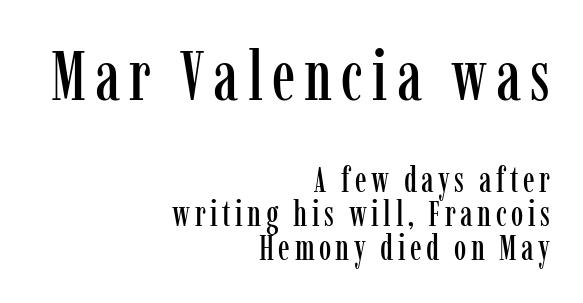
{"serif": "yes", "italic": "no", "width": "condensed", "stroke_contrast": "low", "x_height": "medium", "monospaced": "no", "underline": "no", "align": "right", "line_spacing": "tight", "line_spacing_ratio": 0.98, "larger_block": "first", "size_ratio": 2.0, "glyph_px": 70}
